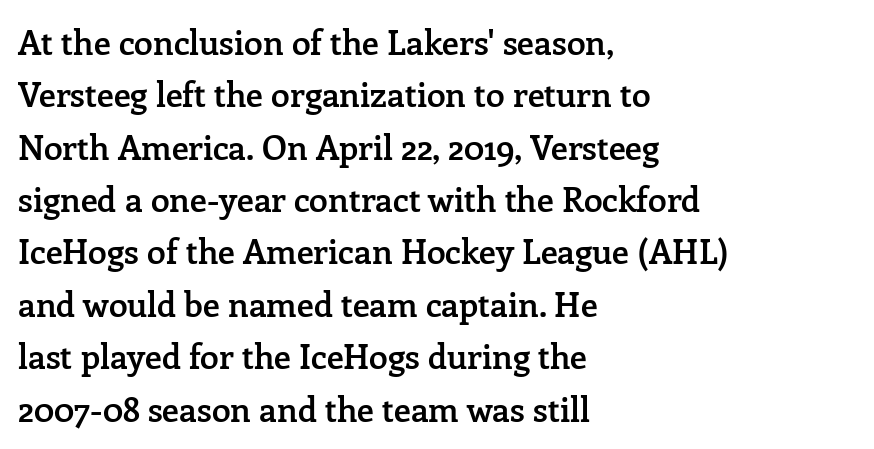
The image shows 34 px semibold serif type, upright; set left-aligned, normal line spacing (1.54x), normal letter spacing, not underlined; low stroke contrast and a medium x-height.
